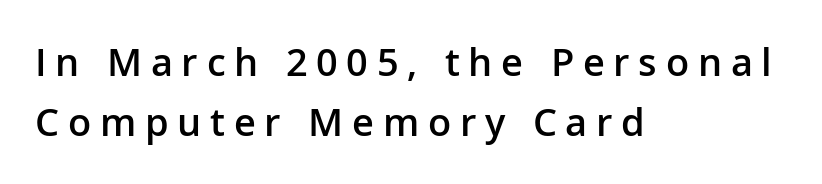
Q: Is the text bold? A: Semi-bold.
Q: Is the text italic (slanted)? A: No, it is upright.
Q: Is the typeface a serif or a sans-serif typeface? A: Sans-serif.
Q: Is the text underlined? A: No.
Q: How is the paragraph aligned? A: Left-aligned.
Q: Is the spacing between letters normal or unusually wide? A: Unusually wide.
Q: Is the spacing between lines tight, normal or loose? A: Normal.
Q: Width (condensed, normal, or wide)? A: Normal.
Q: Stroke contrast? A: Low.
Q: x-height? A: Medium.
Q: Monospaced? A: No.
